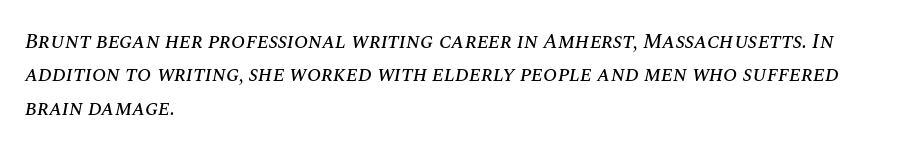
The image shows 21 px text type, italic (leaning right); set left-aligned, normal line spacing (1.59x), normal letter spacing, not underlined.
